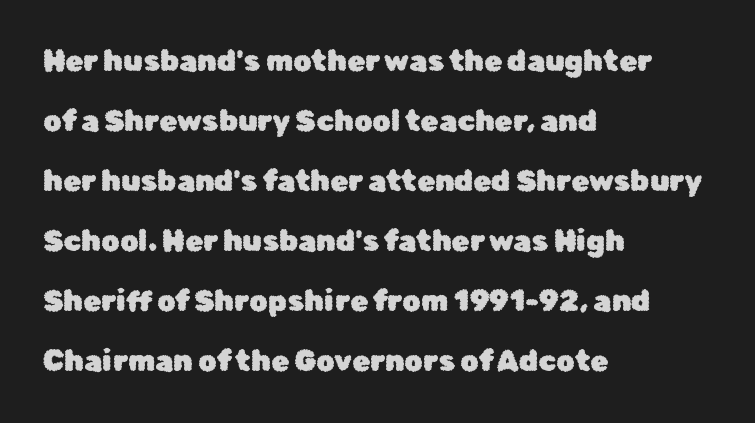
Horizontal alignment here is leftward, the default for most running prose. Ascenders rise straight up at ninety degrees. Underlining? Definitely not there. A typesetter would call this proportional, since set widths differ per character. Each letter's strokes conclude bluntly, with no projecting serifs.
